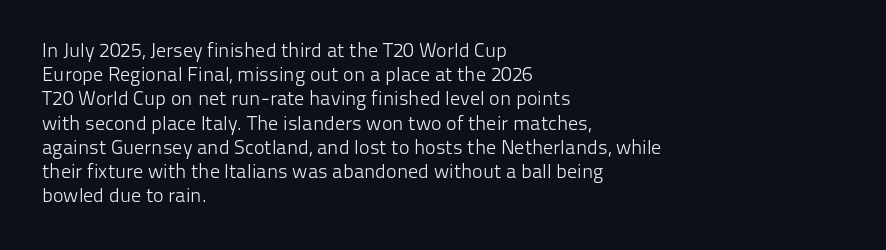
Tall strokes in this sample are plumb rather than angled. Decoration check: the copy has no underline. Words appear dense and cohesive because spacing is normal. The typesetter chose a ragged-right arrangement here.
